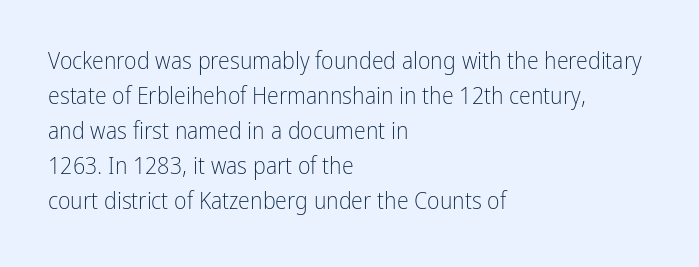
{"italic": "no", "bold": "no", "underline": "no", "align": "left", "line_spacing": "normal", "line_spacing_ratio": 1.46, "letter_spacing": "normal", "letter_spacing_em": 0.0, "glyph_px": 24}
